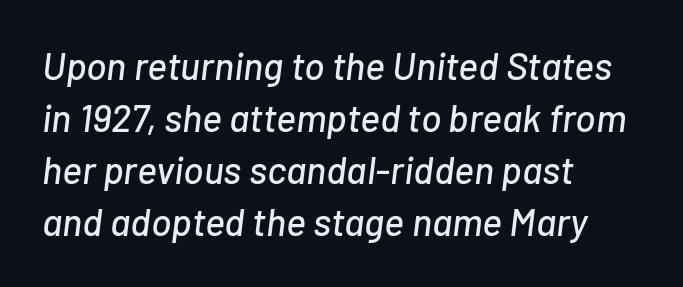
Line spacing here is normal. Plain, unruled lines of type. Nobody touched the tracking dial on this one. Italic? Definitely — the glyphs are oblique. Here the designer chose a conventional face with non-uniform glyph widths. Casual observation: everything's shoved over to the left.
